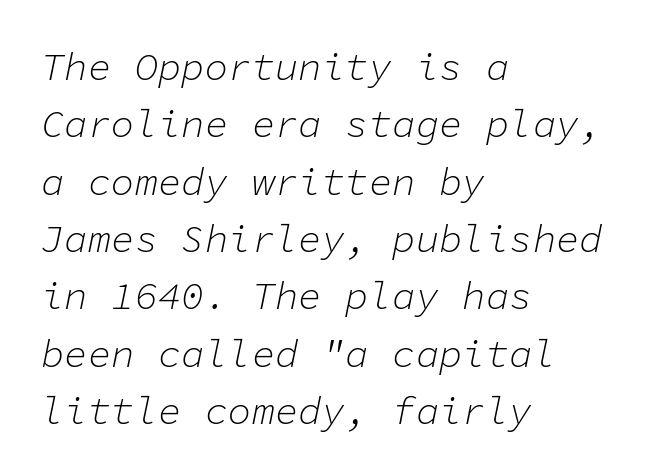
{"italic": "yes", "lean": "right", "slant_degrees": 11, "bold": "no", "weight": "light", "width": "normal", "stroke_contrast": "low", "x_height": "medium", "monospaced": "yes", "underline": "no", "align": "left", "line_spacing": "normal", "line_spacing_ratio": 1.47, "letter_spacing": "normal", "letter_spacing_em": 0.0, "glyph_px": 39}
